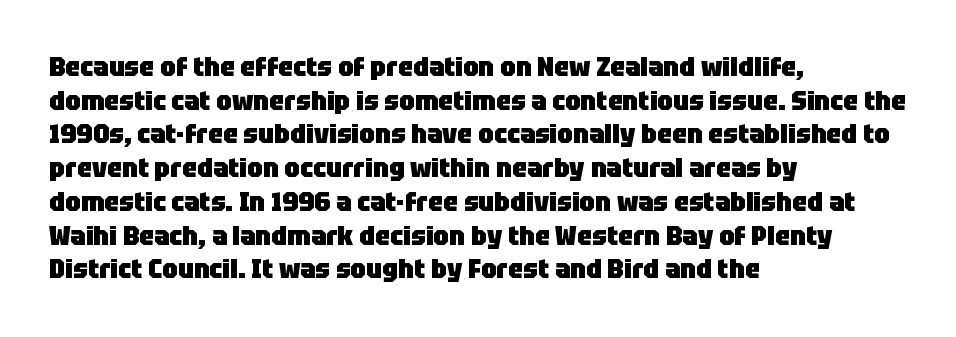
Its strokes are broad and dark, the hallmark of bold type. It's the straight-up-and-down kind of type. Regular leading. Caption: standard tracking, unaltered.
